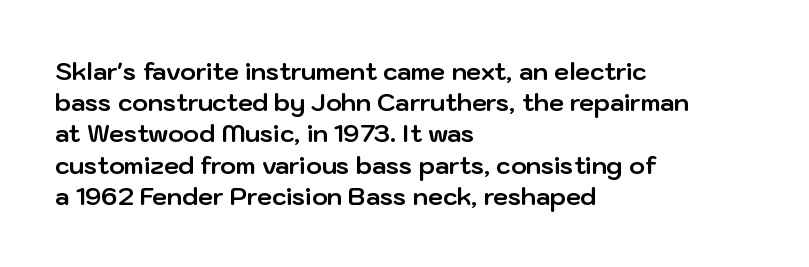
The image shows 24 px bold type, upright; set left-aligned, normal line spacing (1.3x), normal letter spacing, not underlined.
